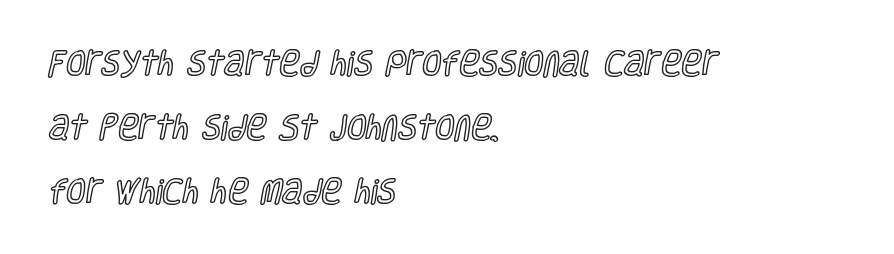
Q: Is the text italic (slanted)? A: Yes.
Q: Is the text underlined? A: No.
Q: How is the paragraph aligned? A: Left-aligned.
Q: Is the spacing between letters normal or unusually wide? A: Normal.
Q: Is the spacing between lines tight, normal or loose? A: Loose.
Q: Width (condensed, normal, or wide)? A: Condensed.
Q: x-height? A: Large.
Q: Monospaced? A: No.
